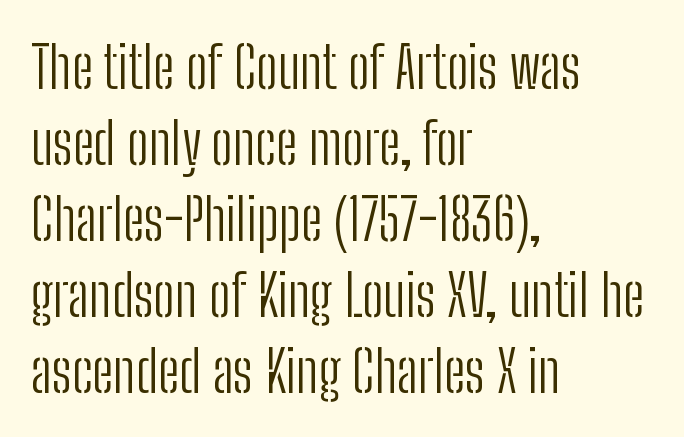
Q: Is the text bold? A: No.
Q: Is the text italic (slanted)? A: No, it is upright.
Q: Is the typeface a serif or a sans-serif typeface? A: Sans-serif.
Q: Is the text underlined? A: No.
Q: How is the paragraph aligned? A: Left-aligned.
Q: Is the spacing between letters normal or unusually wide? A: Normal.
Q: Is the spacing between lines tight, normal or loose? A: Normal.
Q: Width (condensed, normal, or wide)? A: Condensed.
Q: Stroke contrast? A: Low.
Q: x-height? A: Medium.
Q: Monospaced? A: No.
